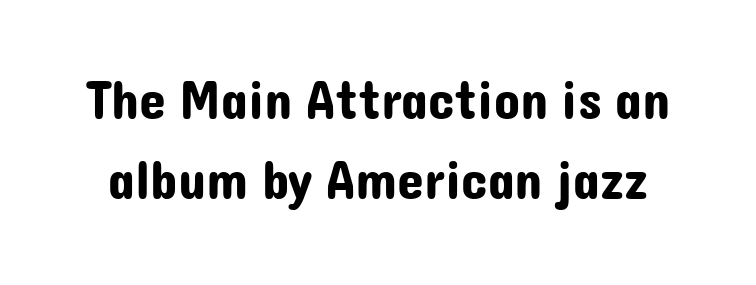
The text was rendered using a sans face with plain stroke endings. Descender tails drop into unmarked territory. Ascenders rise straight up at ninety degrees. This sample uses plain, unmodified letter spacing. Each letter keeps its own natural width here, so spacing adapts to shape.
